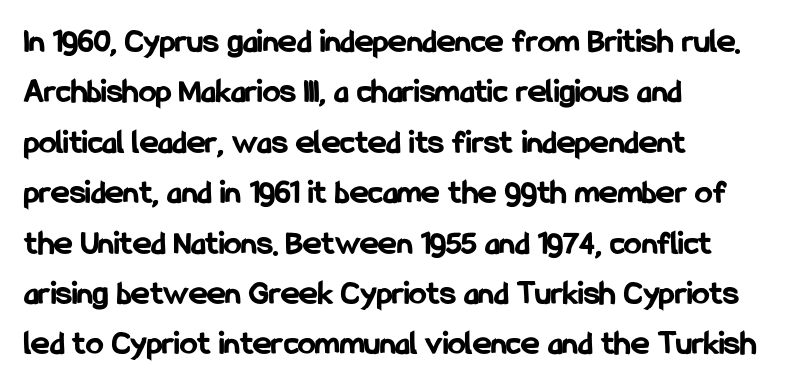
Regarding serifs, this sample does without them. This is heavy type, rendered in bold. You could not count columns in this text — the font is proportionally spaced. The passage shown is not underscored anywhere.
